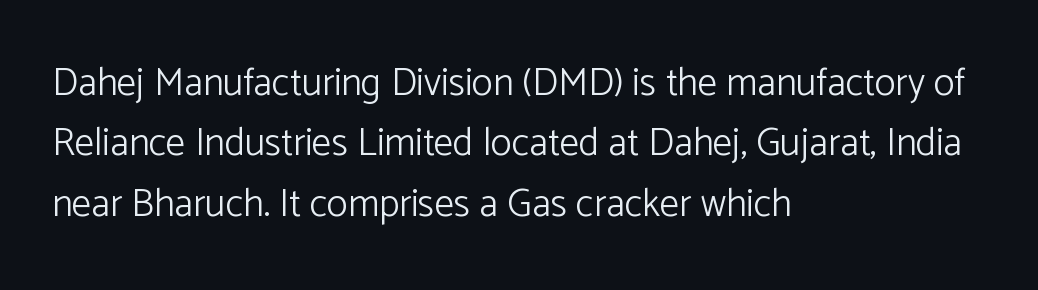
{"serif": "no", "italic": "no", "bold": "no", "weight": "light", "width": "normal", "stroke_contrast": "low", "x_height": "medium", "monospaced": "no", "underline": "no", "align": "left", "line_spacing": "normal", "line_spacing_ratio": 1.55, "letter_spacing": "normal", "letter_spacing_em": 0.0, "glyph_px": 39}
